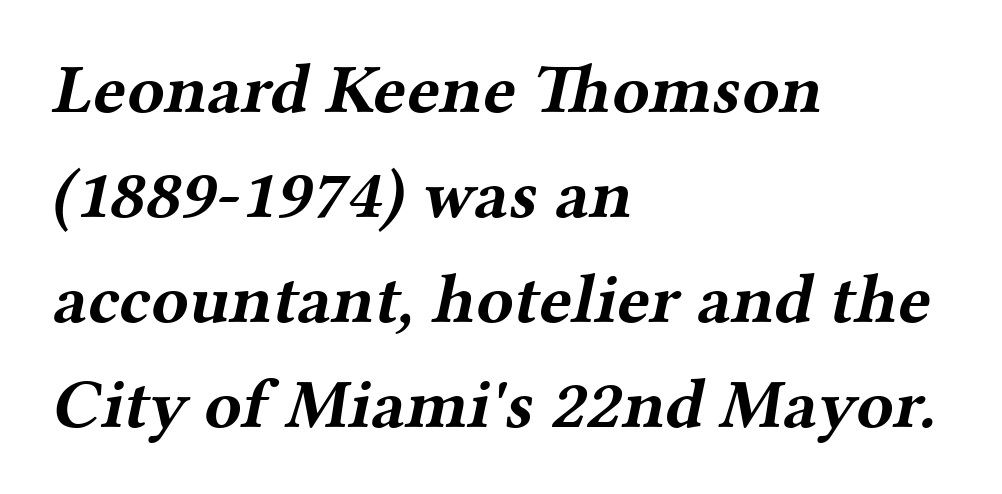
{"serif": "yes", "bold": "yes", "weight": "bold", "width": "wide", "stroke_contrast": "medium", "x_height": "medium", "monospaced": "no", "underline": "no", "align": "left", "line_spacing": "normal", "line_spacing_ratio": 1.52, "letter_spacing": "normal", "letter_spacing_em": 0.0, "glyph_px": 69}
